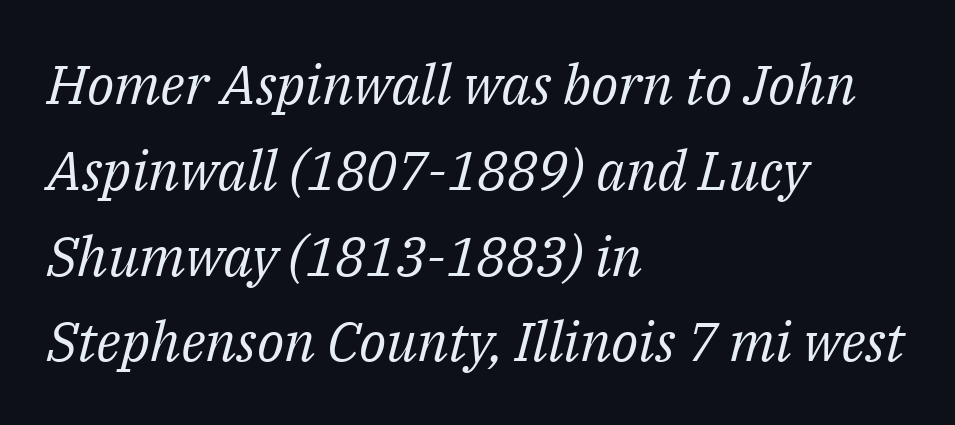
These lines sit exactly where default settings would place them. Character widths vary here, with narrow letters taking less room than wide ones. Look at the bottom of the vertical strokes: they flare into serifs here. No heavy texture on the line: the type isn't bold.
